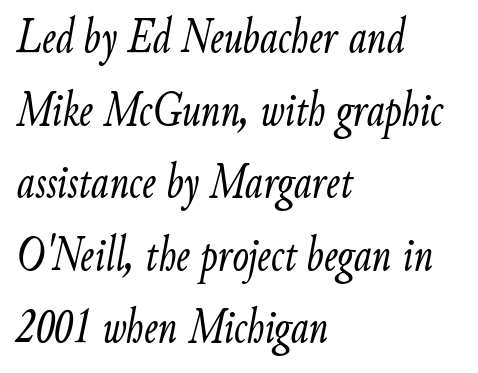
Q: Is the text bold? A: No.
Q: Is the text italic (slanted)? A: Yes, it leans right by about 9 degrees.
Q: Is the text underlined? A: No.
Q: How is the paragraph aligned? A: Left-aligned.
Q: Is the spacing between letters normal or unusually wide? A: Normal.
Q: Is the spacing between lines tight, normal or loose? A: Normal.
Q: Width (condensed, normal, or wide)? A: Condensed.
Q: Stroke contrast? A: Low.
Q: x-height? A: Small.
Q: Monospaced? A: No.
